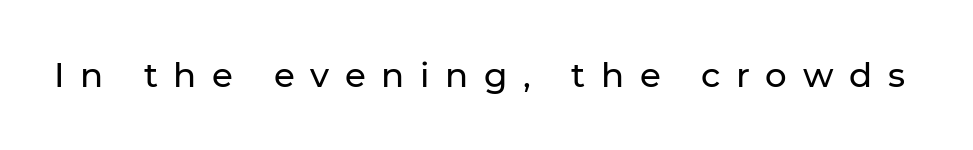
Q: Is the text italic (slanted)? A: No, it is upright.
Q: Is the typeface a serif or a sans-serif typeface? A: Sans-serif.
Q: Is the text underlined? A: No.
Q: Is the spacing between letters normal or unusually wide? A: Unusually wide.
Q: Width (condensed, normal, or wide)? A: Normal.
Q: Stroke contrast? A: Low.
Q: x-height? A: Medium.
Q: Monospaced? A: No.
